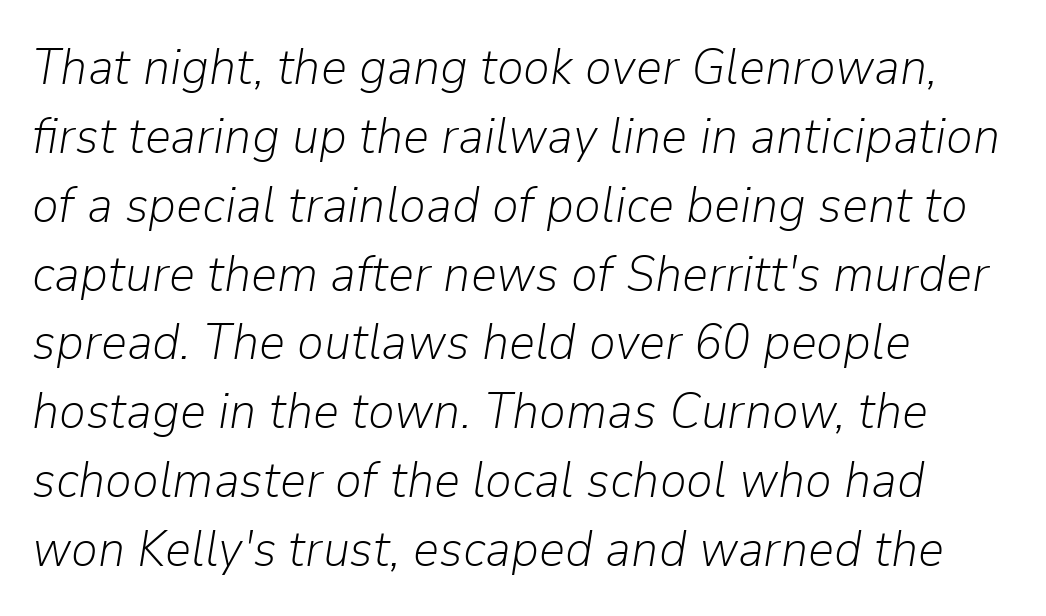
{"italic": "yes", "lean": "right", "slant_degrees": 9, "bold": "no", "weight": "light", "width": "normal", "stroke_contrast": "low", "x_height": "medium", "monospaced": "no", "underline": "no", "align": "left", "line_spacing": "normal", "line_spacing_ratio": 1.35, "letter_spacing": "normal", "letter_spacing_em": 0.0, "glyph_px": 51}
